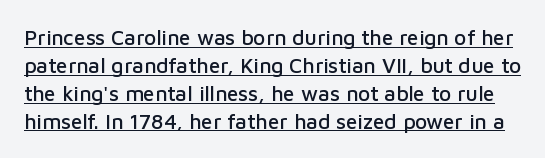
Here the glyphs are tracked normally, forming tight word shapes. Honestly, the row spacing looks completely unremarkable. The specimen reads as upright at a glance. The specimen includes a rule beneath the text block's lines.
